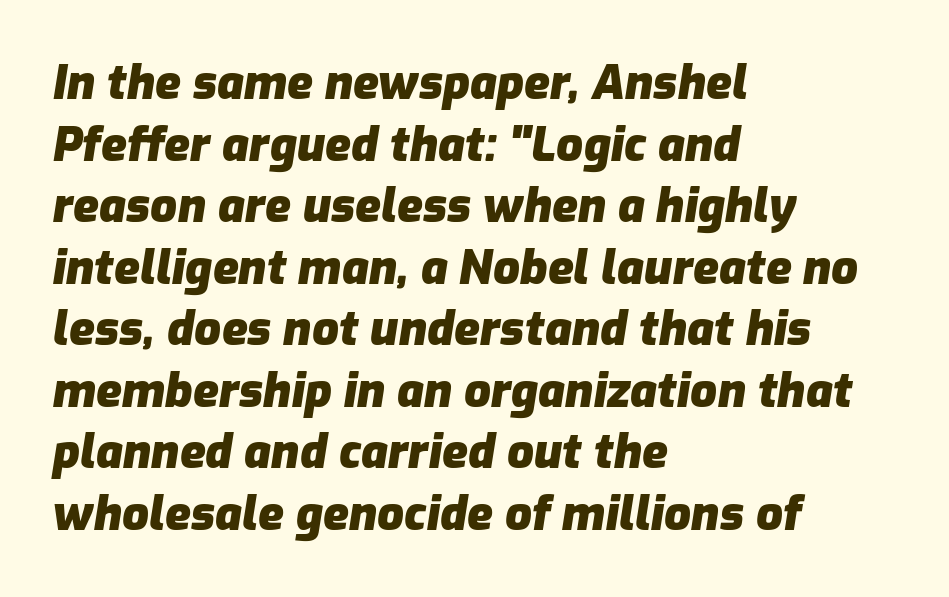
The typesetting leans heavy: a genuine bold. Unmarked baselines from the first word to the last. Is this a fixed-width face? No — the glyphs have proportional, varying widths. The paragraph has a hard left edge and a soft right edge. The specimen reads as italic at a glance.
